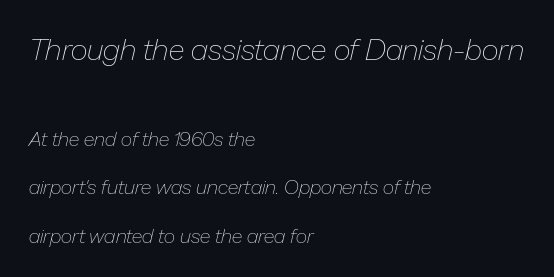
Q: Is the text bold? A: No.
Q: Is the text italic (slanted)? A: Yes, it leans right by about 13 degrees.
Q: Is the text underlined? A: No.
Q: How is the paragraph aligned? A: Left-aligned.
Q: Is the spacing between letters normal or unusually wide? A: Normal.
Q: Is the spacing between lines tight, normal or loose? A: Loose.
Q: Which block of text is set in a larger size, the first (top) or the second (bottom)? A: The first (top) one.
Q: Width (condensed, normal, or wide)? A: Normal.
Q: Stroke contrast? A: Low.
Q: x-height? A: Medium.
Q: Monospaced? A: No.
